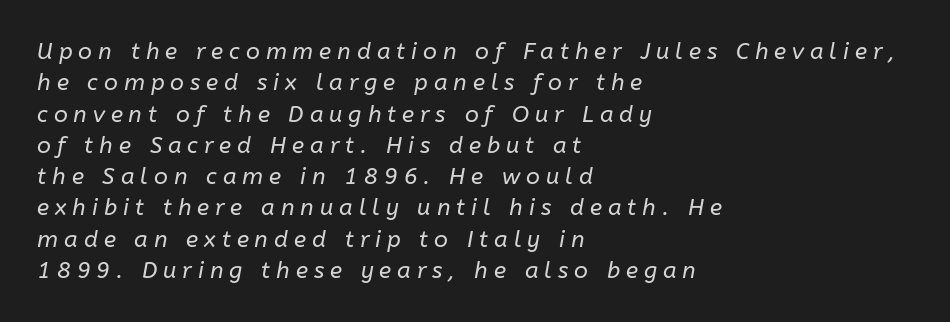
The rag falls on the right side of this text block. Characters are canted at an angle relative to the baseline's perpendicular. Lines of text with bare space underneath. Rows of type keep a routine distance in the vertical direction. Stems here are at most as thick as an everyday book face. The horizontal fit of the characters is loose and conspicuously gappy.
